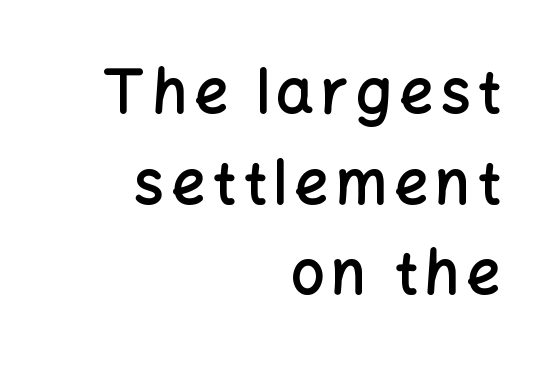
Q: Is the text bold? A: Semi-bold.
Q: Is the text italic (slanted)? A: No, it is upright.
Q: Is the typeface a serif or a sans-serif typeface? A: Sans-serif.
Q: Is the text underlined? A: No.
Q: How is the paragraph aligned? A: Right-aligned.
Q: Is the spacing between lines tight, normal or loose? A: Normal.
Q: Width (condensed, normal, or wide)? A: Normal.
Q: Stroke contrast? A: Low.
Q: x-height? A: Medium.
Q: Monospaced? A: No.
